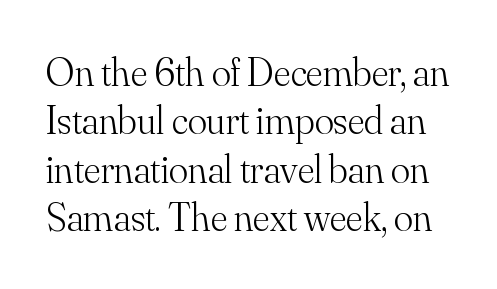
Q: Is the text bold? A: No.
Q: Is the text italic (slanted)? A: No, it is upright.
Q: Is the typeface a serif or a sans-serif typeface? A: Serif.
Q: Is the text underlined? A: No.
Q: Is the spacing between letters normal or unusually wide? A: Normal.
Q: Width (condensed, normal, or wide)? A: Normal.
Q: Stroke contrast? A: Medium.
Q: x-height? A: Small.
Q: Monospaced? A: No.
